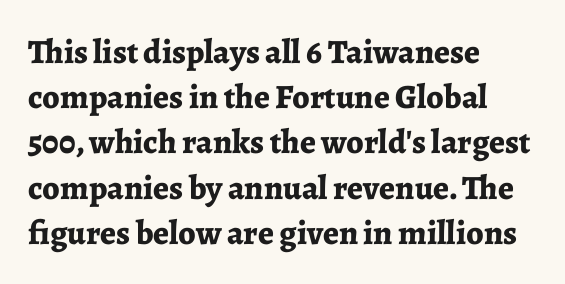
{"serif": "yes", "italic": "no", "bold": "yes", "weight": "bold", "width": "normal", "stroke_contrast": "low", "x_height": "medium", "monospaced": "no", "underline": "no", "align": "left", "line_spacing": "normal", "line_spacing_ratio": 1.33, "letter_spacing": "normal", "letter_spacing_em": 0.0, "glyph_px": 34}
